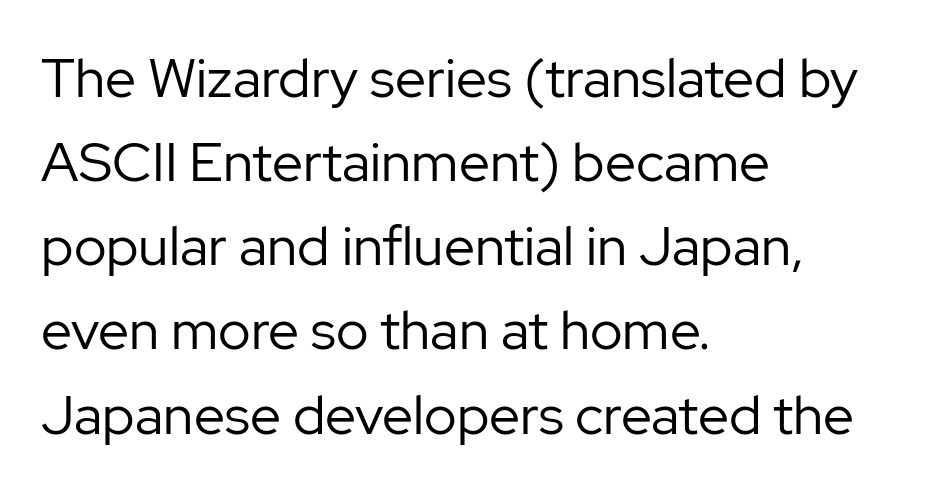
The image shows 55 px regular-weight sans-serif type, upright; set left-aligned, normal line spacing (1.53x), normal letter spacing, not underlined; low stroke contrast and a medium x-height.
